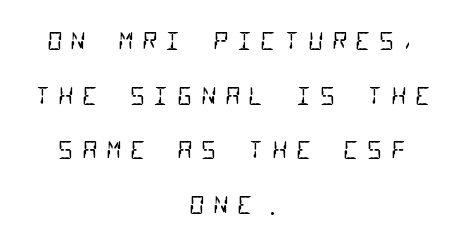
Q: Is the text bold? A: No.
Q: Is the text underlined? A: No.
Q: How is the paragraph aligned? A: Centered.
Q: Is the spacing between letters normal or unusually wide? A: Unusually wide.
Q: Is the spacing between lines tight, normal or loose? A: Loose.
